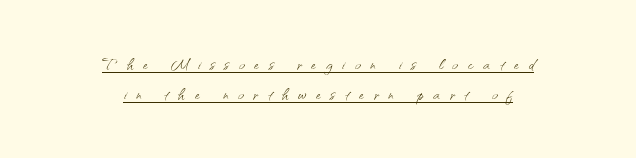
{"bold": "no", "underline": "yes", "align": "center", "line_spacing": "normal", "line_spacing_ratio": 1.42, "letter_spacing": "wide", "letter_spacing_em": 0.47, "glyph_px": 21}
